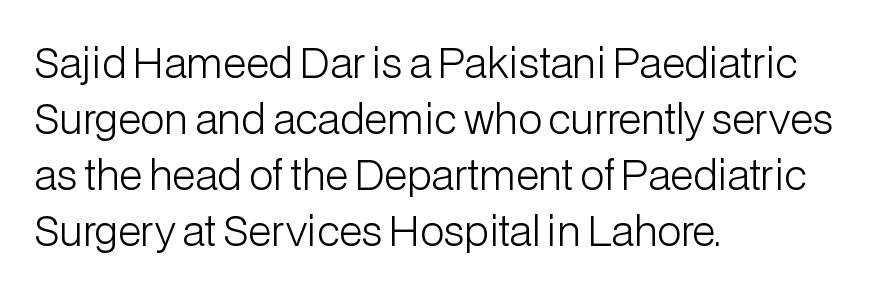
The image shows 40 px light sans-serif type, upright; set left-aligned, normal line spacing (1.4x), normal letter spacing, not underlined; low stroke contrast and a medium x-height.
